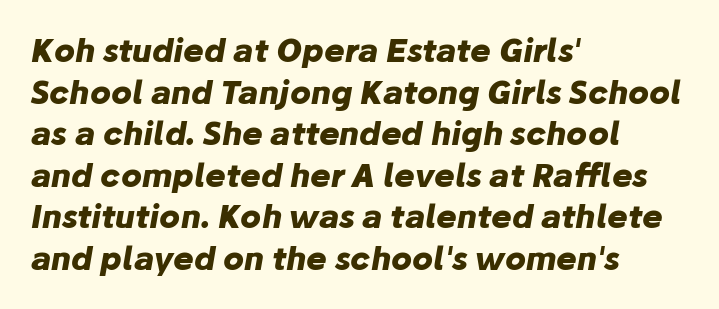
Q: Is the text bold? A: Yes.
Q: Is the text italic (slanted)? A: Yes, it leans right by about 10 degrees.
Q: Is the text underlined? A: No.
Q: How is the paragraph aligned? A: Left-aligned.
Q: Is the spacing between letters normal or unusually wide? A: Normal.
Q: Is the spacing between lines tight, normal or loose? A: Normal.
Q: Width (condensed, normal, or wide)? A: Normal.
Q: Stroke contrast? A: Low.
Q: x-height? A: Medium.
Q: Monospaced? A: No.
